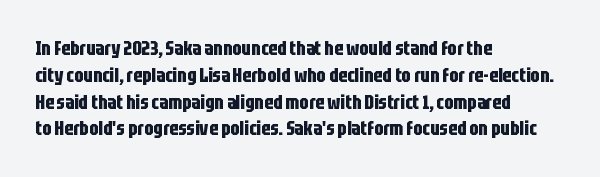
{"italic": "no", "bold": "yes", "underline": "no", "align": "left", "line_spacing": "normal", "line_spacing_ratio": 1.34, "letter_spacing": "normal", "letter_spacing_em": 0.0, "glyph_px": 20}
